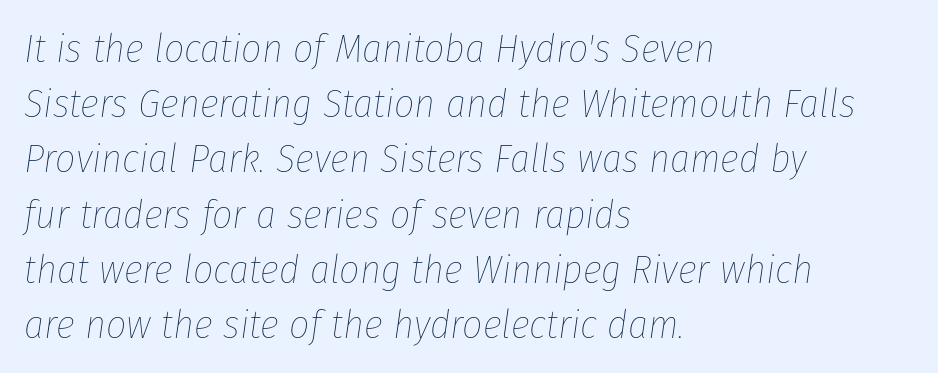
{"italic": "yes", "lean": "right", "slant_degrees": 8, "bold": "no", "weight": "thin", "width": "condensed", "stroke_contrast": "low", "x_height": "medium", "monospaced": "no", "underline": "no", "align": "left", "line_spacing": "normal", "line_spacing_ratio": 1.38, "letter_spacing": "normal", "letter_spacing_em": 0.0, "glyph_px": 40}
